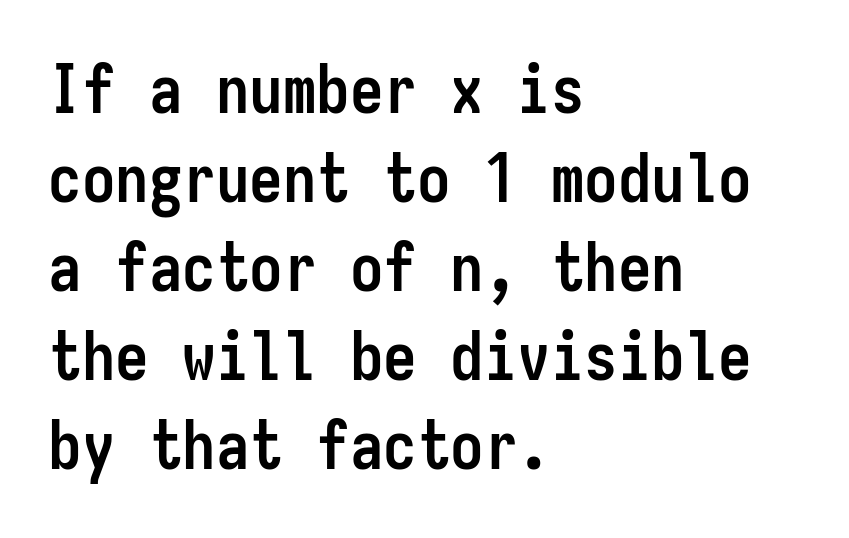
{"serif": "no", "italic": "no", "bold": "yes", "weight": "semibold", "width": "condensed", "stroke_contrast": "low", "x_height": "medium", "monospaced": "yes", "underline": "no", "align": "left", "line_spacing": "normal", "line_spacing_ratio": 1.33, "letter_spacing": "normal", "letter_spacing_em": 0.0, "glyph_px": 67}
